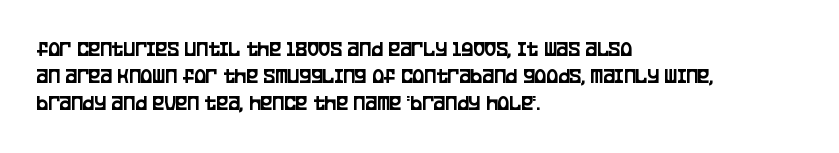
{"italic": "no", "underline": "no", "align": "left", "line_spacing_ratio": 1.22, "letter_spacing": "normal", "letter_spacing_em": 0.0, "glyph_px": 22}
